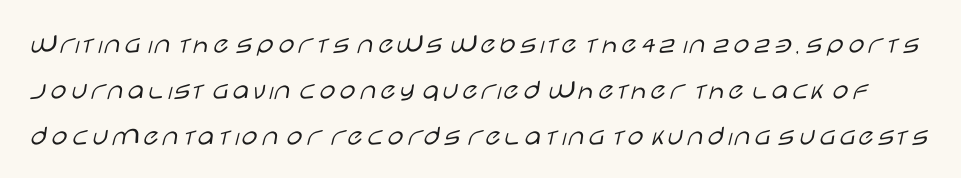
Reading down the column, the eye jumps a familiar distance to each next line. Stem width sits at or under what a default text font uses. The face used here is proportionally spaced, like ordinary book or web type. Characters follow at the spacing the type designer built in. Quick note: underline off.
